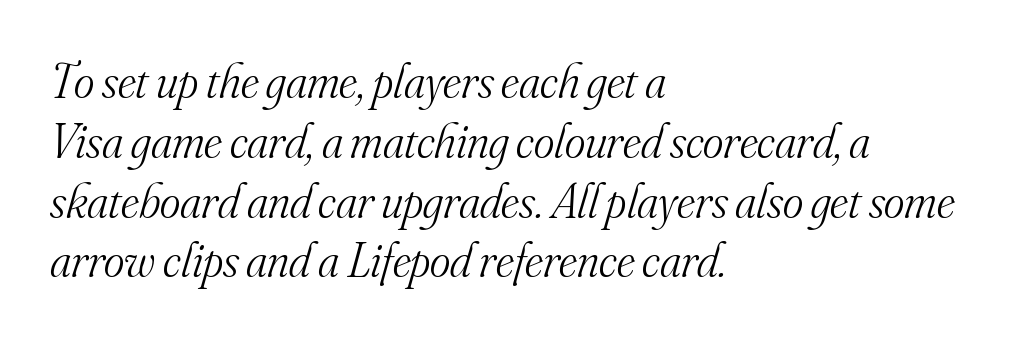
The image shows 49 px light serif type, italic (leaning right); set left-aligned, line spacing 1.22x, normal letter spacing, not underlined; medium stroke contrast and a small x-height.
